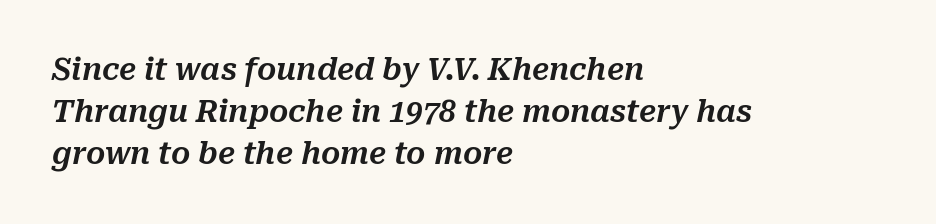
Q: Is the text italic (slanted)? A: Yes, it leans right by about 10 degrees.
Q: Is the text underlined? A: No.
Q: How is the paragraph aligned? A: Left-aligned.
Q: Is the spacing between letters normal or unusually wide? A: Normal.
Q: Is the spacing between lines tight, normal or loose? A: Normal.
Q: Width (condensed, normal, or wide)? A: Normal.
Q: Stroke contrast? A: Medium.
Q: x-height? A: Medium.
Q: Monospaced? A: No.
